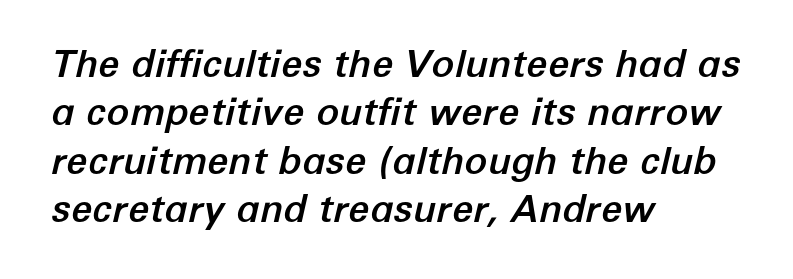
The image shows 38 px text type, italic (leaning right); set left-aligned, normal line spacing (1.27x), normal letter spacing, not underlined; low stroke contrast and a medium x-height.
